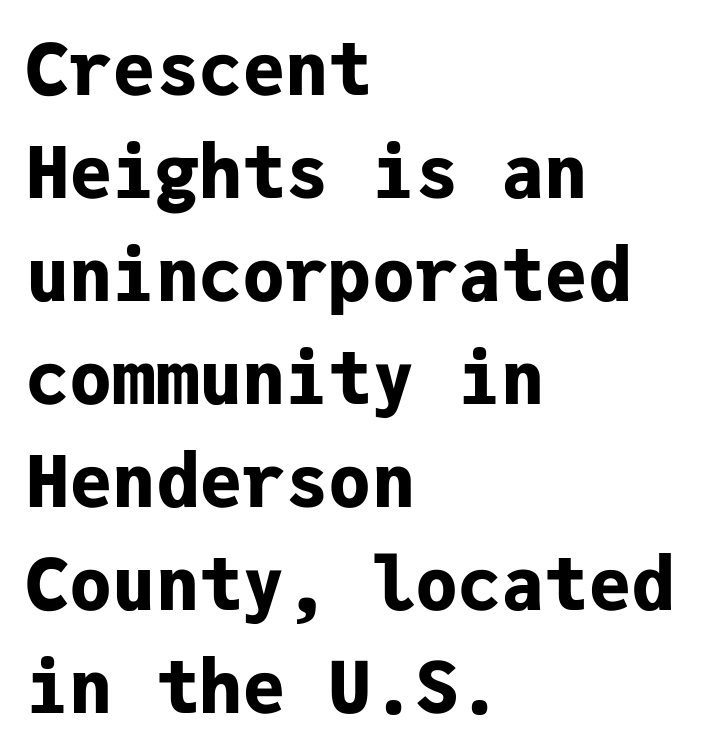
{"serif": "no", "italic": "no", "bold": "yes", "weight": "bold", "width": "normal", "stroke_contrast": "low", "x_height": "medium", "monospaced": "yes", "underline": "no", "align": "left", "line_spacing": "normal", "line_spacing_ratio": 1.43, "letter_spacing": "normal", "letter_spacing_em": 0.0, "glyph_px": 72}
